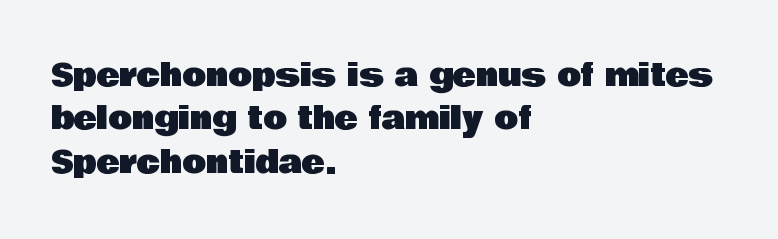
The image shows 31 px sans-serif type, upright; set left-aligned, normal line spacing (1.4x), normal letter spacing, not underlined; low stroke contrast and a large x-height.
